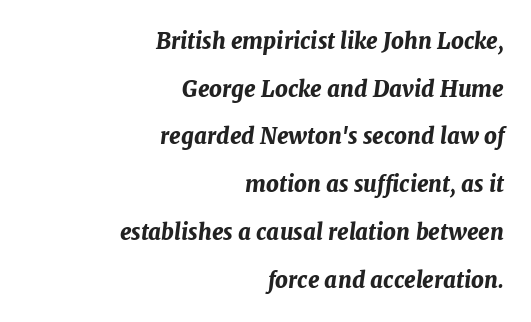
The image shows 22 px bold type, italic (leaning right); set right-aligned, loose line spacing (2.17x), normal letter spacing, not underlined.
